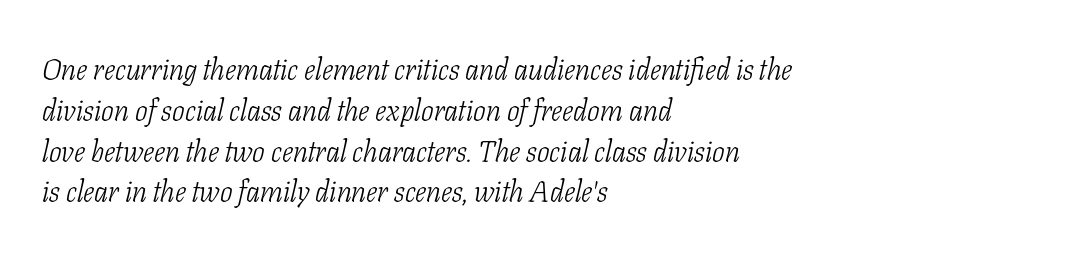
The baseline area is clear. Slanted lettering throughout. Baseline-to-baseline distance is the conventional proportion of letter height. The tracking reads as untouched default to a designer's eye. Varying glyph widths throughout — classic text-font behaviour.
